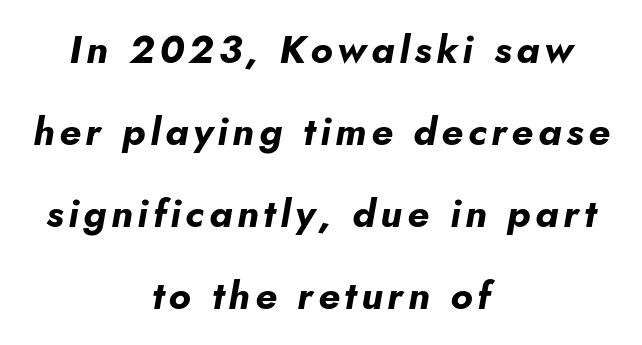
The image shows 39 px bold type, italic (leaning right); set centered, loose line spacing (2.1x), not underlined; low stroke contrast and a small x-height.
